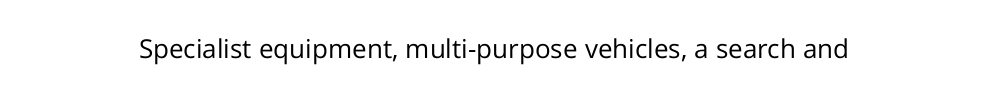
A roman cut, with each character standing at attention. Decoration check: the copy has no underline. The gaps between neighbouring characters are ordinary and unremarkable. Bold? No — there's no thickening of the strokes.
